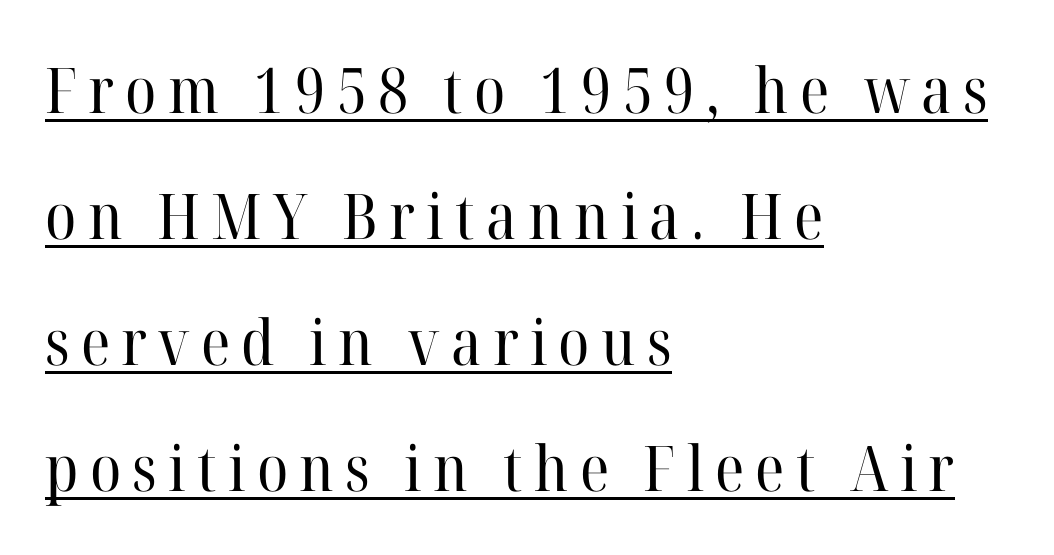
{"serif": "yes", "italic": "no", "bold": "no", "weight": "regular", "width": "normal", "stroke_contrast": "high", "x_height": "medium", "monospaced": "no", "underline": "yes", "align": "left", "line_spacing": "loose", "line_spacing_ratio": 2.0, "glyph_px": 63}
